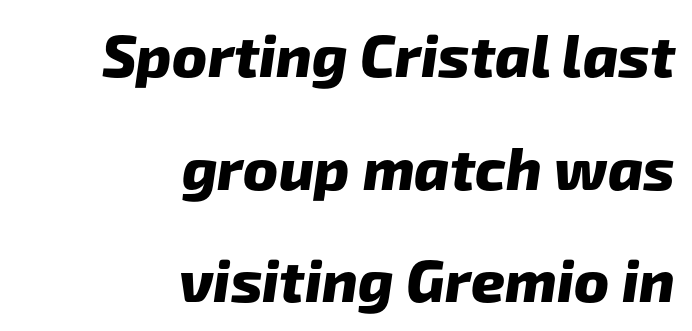
The image shows 59 px heavy sans-serif type; set right-aligned, loose line spacing (1.91x), normal letter spacing, not underlined; low stroke contrast and a medium x-height.
